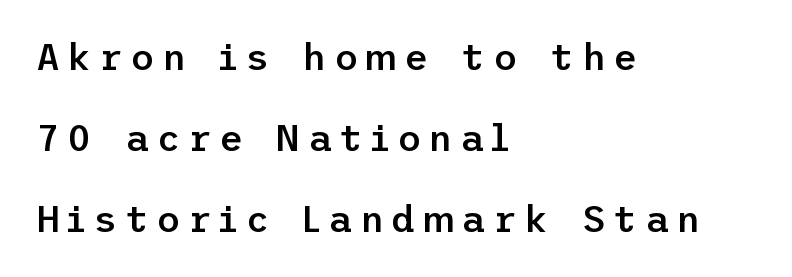
{"serif": "no", "italic": "no", "bold": "semi", "weight": "semibold", "width": "normal", "stroke_contrast": "low", "x_height": "medium", "underline": "no", "align": "left", "line_spacing": "loose", "line_spacing_ratio": 2.19, "letter_spacing": "wide", "letter_spacing_em": 0.2, "glyph_px": 37}
